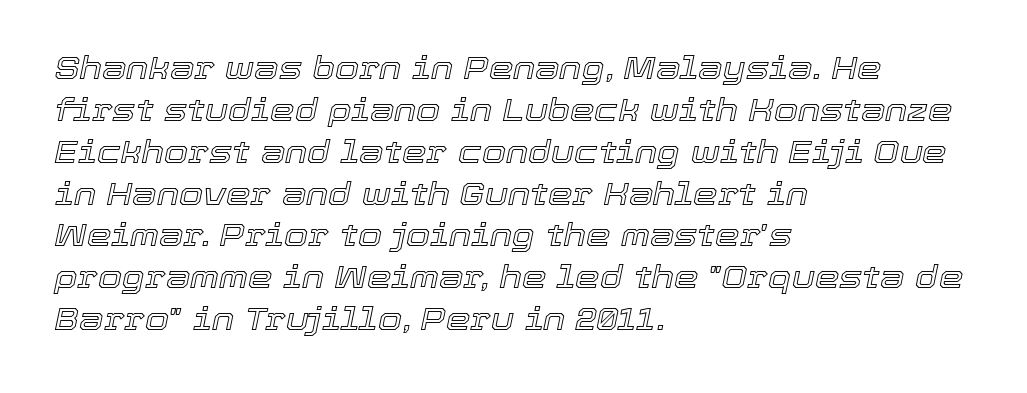
The image shows 31 px text type, italic (leaning right); set left-aligned, normal line spacing (1.35x), normal letter spacing, not underlined; a medium x-height.
